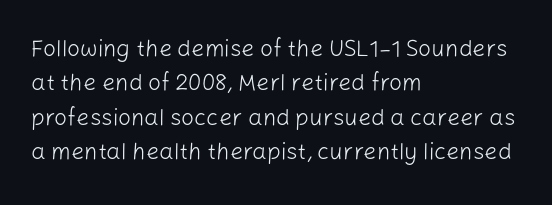
Observe the ordinary spacing: letters are neighbours, not strangers. Only glyphs here, with clear space below each row. Honestly, the row spacing looks completely unremarkable. No letter is thick-stroked: the sample isn't bold.
